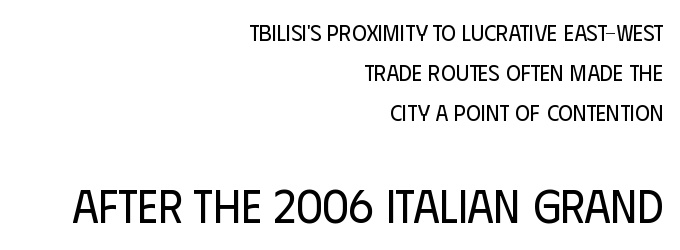
Q: Is the text bold? A: No.
Q: Is the text italic (slanted)? A: No, it is upright.
Q: Is the typeface a serif or a sans-serif typeface? A: Sans-serif.
Q: Is the text underlined? A: No.
Q: How is the paragraph aligned? A: Right-aligned.
Q: Is the spacing between letters normal or unusually wide? A: Normal.
Q: Which block of text is set in a larger size, the first (top) or the second (bottom)? A: The second (bottom) one.
Q: Width (condensed, normal, or wide)? A: Condensed.
Q: Stroke contrast? A: Low.
Q: x-height? A: Large.
Q: Monospaced? A: No.
